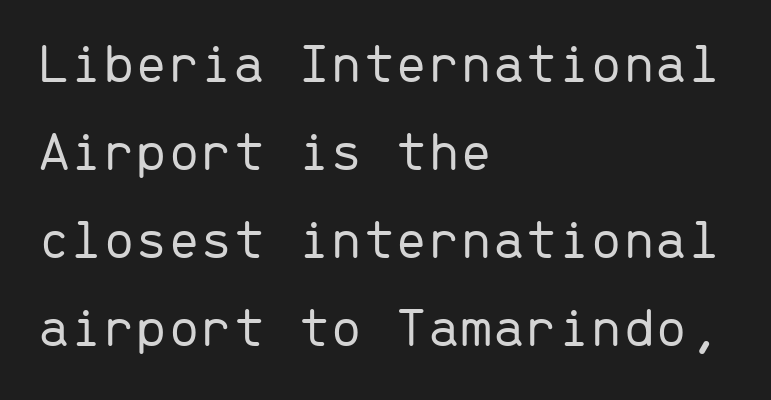
A clean baseline with only descenders dipping below it. Every character sits straight up, as roman type does. The rendering anchors every line to the left-hand side. Vertical spacing — default. Check where the strokes stop: nothing finishes them off — pure sans. Note the uniform advance width — an 'i' takes as much space as an 'm'.
